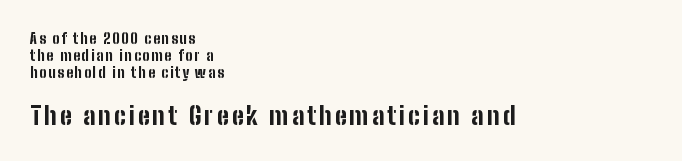
Q: Is the text bold? A: Yes.
Q: Is the text italic (slanted)? A: No, it is upright.
Q: Is the text underlined? A: No.
Q: How is the paragraph aligned? A: Left-aligned.
Q: Which block of text is set in a larger size, the first (top) or the second (bottom)? A: The second (bottom) one.
